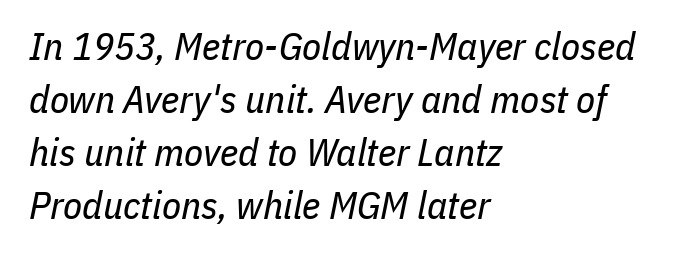
{"italic": "yes", "lean": "right", "slant_degrees": 11, "bold": "no", "weight": "regular", "width": "condensed", "stroke_contrast": "low", "x_height": "medium", "monospaced": "no", "underline": "no", "align": "left", "line_spacing": "normal", "line_spacing_ratio": 1.36, "letter_spacing": "normal", "letter_spacing_em": 0.0, "glyph_px": 39}
